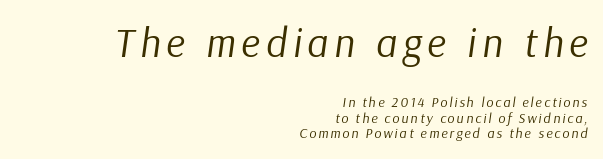
This rendering uses right alignment, leaving the left contour irregular. The composition opens big and finishes small. Horizontal bands of white between lines are thin slivers. These glyphs show unthickened strokes, regular width or finer. Do the characters align in a grid? No, the font is proportional.
